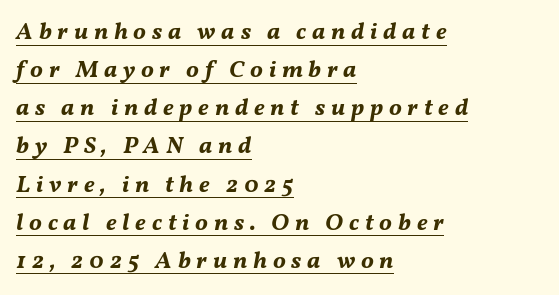
{"italic": "yes", "lean": "right", "slant_degrees": 11, "bold": "yes", "underline": "yes", "align": "left", "line_spacing": "normal", "line_spacing_ratio": 1.59, "letter_spacing": "wide", "letter_spacing_em": 0.24, "glyph_px": 24}
